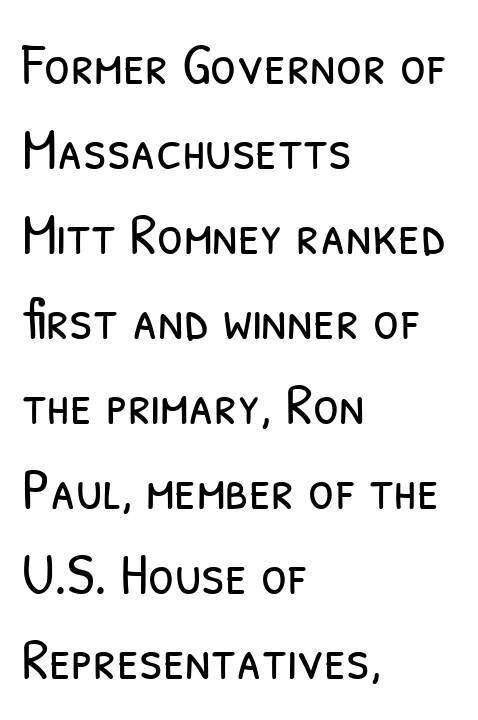
{"serif": "no", "bold": "no", "weight": "light", "width": "condensed", "stroke_contrast": "low", "x_height": "medium", "monospaced": "no", "underline": "no", "align": "left", "line_spacing": "normal", "line_spacing_ratio": 1.44, "letter_spacing": "normal", "letter_spacing_em": 0.0, "glyph_px": 59}
